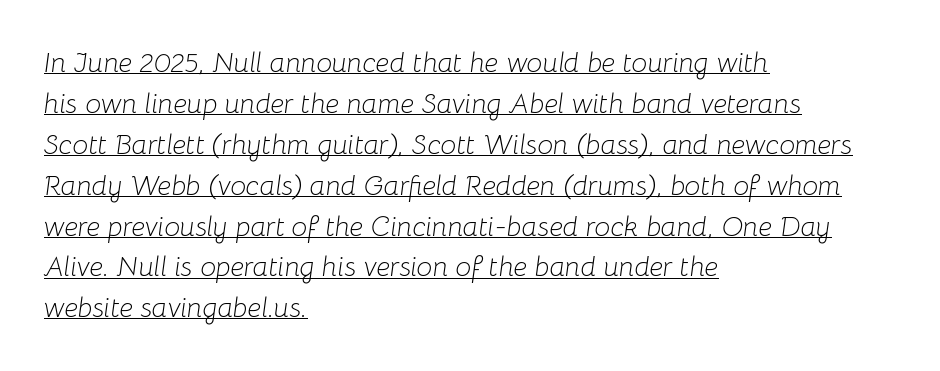
This block has exactly the height ordinary leading produces. A light-to-regular cut is what we see here. The gaps between neighbouring characters are ordinary and unremarkable. A classic flush-left, rag-right setting is used for this passage.
